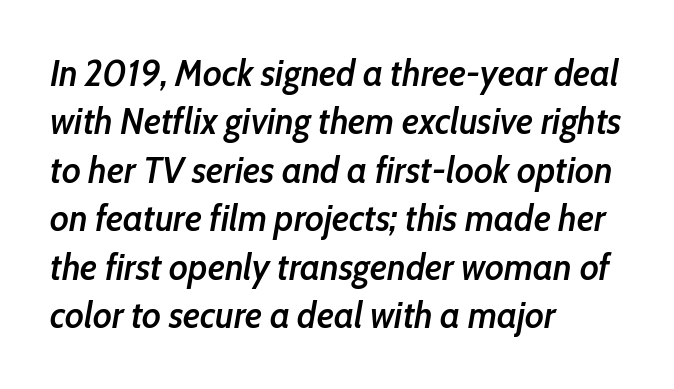
The image shows 37 px semibold, condensed type, italic (leaning right); set left-aligned, normal line spacing (1.31x), normal letter spacing, not underlined; low stroke contrast and a medium x-height.
